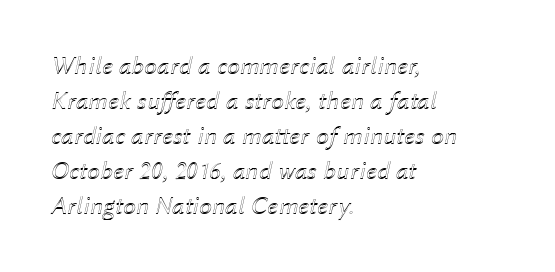
The image shows 26 px text type, italic (leaning right); set left-aligned, normal line spacing (1.35x), normal letter spacing, not underlined.
